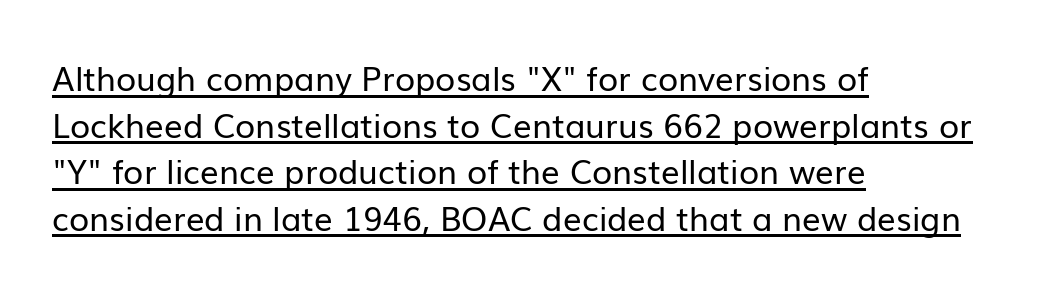
Q: Is the text bold? A: No.
Q: Is the text italic (slanted)? A: No, it is upright.
Q: Is the typeface a serif or a sans-serif typeface? A: Sans-serif.
Q: Is the text underlined? A: Yes.
Q: How is the paragraph aligned? A: Left-aligned.
Q: Is the spacing between letters normal or unusually wide? A: Normal.
Q: Is the spacing between lines tight, normal or loose? A: Normal.
Q: Width (condensed, normal, or wide)? A: Normal.
Q: Stroke contrast? A: Low.
Q: x-height? A: Medium.
Q: Monospaced? A: No.
